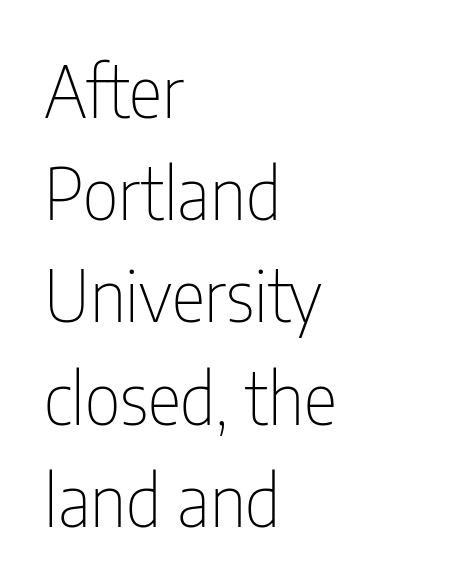
{"serif": "no", "italic": "no", "bold": "no", "weight": "thin", "width": "condensed", "stroke_contrast": "low", "x_height": "medium", "monospaced": "no", "underline": "no", "align": "left", "line_spacing": "normal", "line_spacing_ratio": 1.44, "letter_spacing": "normal", "letter_spacing_em": 0.0, "glyph_px": 71}
